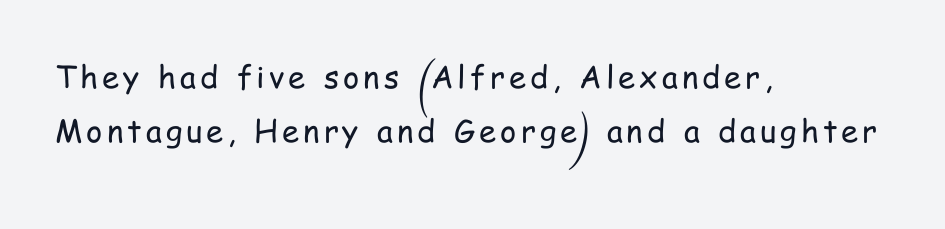
{"serif": "no", "italic": "no", "bold": "no", "weight": "regular", "width": "condensed", "stroke_contrast": "low", "x_height": "medium", "monospaced": "no", "underline": "no", "align": "left", "line_spacing_ratio": 1.74, "glyph_px": 31}
